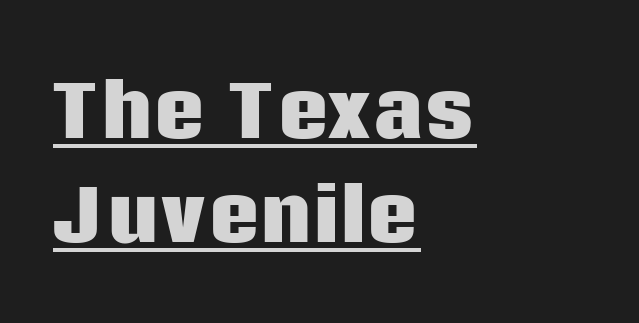
The image shows 71 px heavy sans-serif type, upright; set left-aligned, normal line spacing (1.46x), normal letter spacing, underlined; low stroke contrast and a large x-height.
